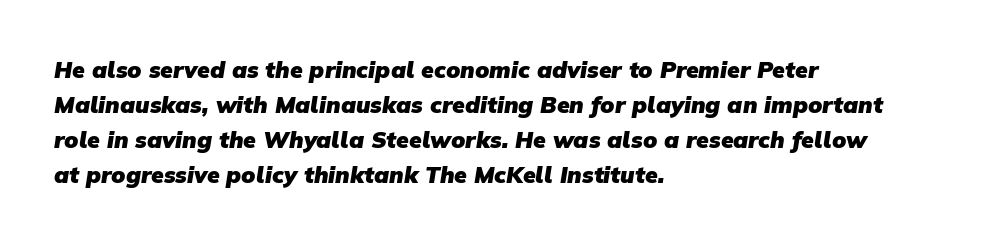
Each glyph is drawn with heavy, bold strokes. This rendering features lettering with no underline. Successive baselines arrive at the customary interval. Which margin do the lines hug? The left one — the right edge is uneven.
